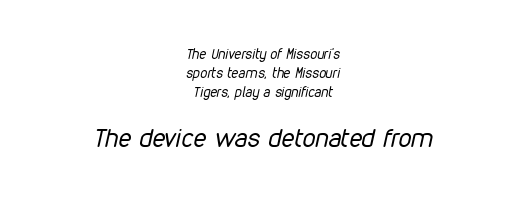
The image shows 26 px text type, italic (leaning right); set centered, normal line spacing (1.35x), normal letter spacing, not underlined; the second (bottom) block is 1.86x larger.
